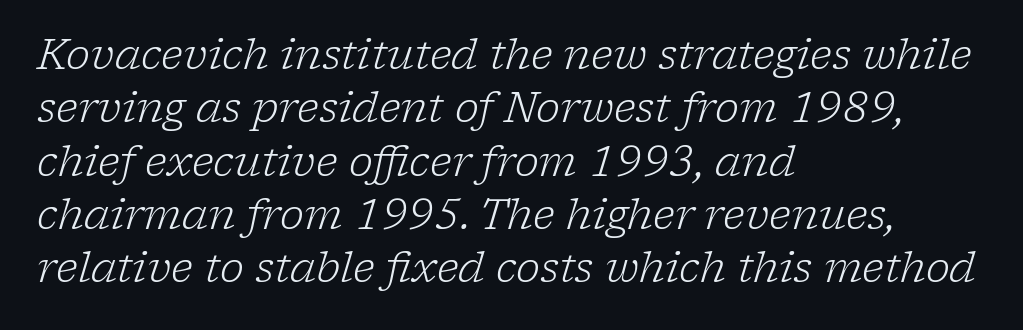
The image shows 41 px light serif type, italic (leaning right); set left-aligned, normal line spacing (1.3x), normal letter spacing, not underlined; low stroke contrast and a medium x-height.
